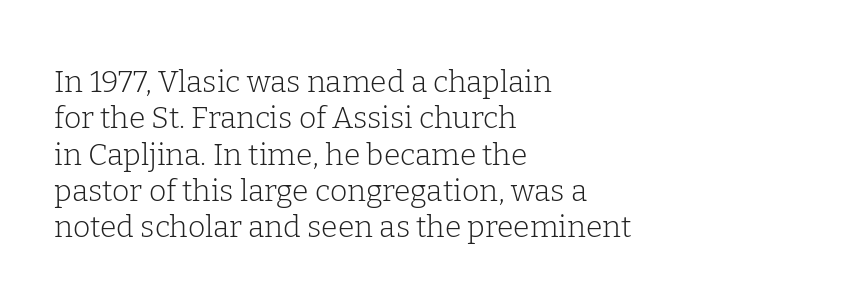
Ordinary non-slanted type is in use. This is not heavy type; no bold has been used. The string is rendered with underlining switched off. The compositor pushed each line to the left boundary. Unlike a clean sans, this face finishes its strokes with serifs. Proportional: the letters do not fall into vertical columns.
